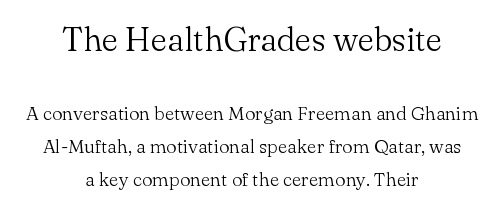
The image shows 33 px light serif type, upright; set centered, line spacing 1.72x, normal letter spacing, not underlined; the first (top) block is 1.74x larger; medium stroke contrast and a small x-height.
